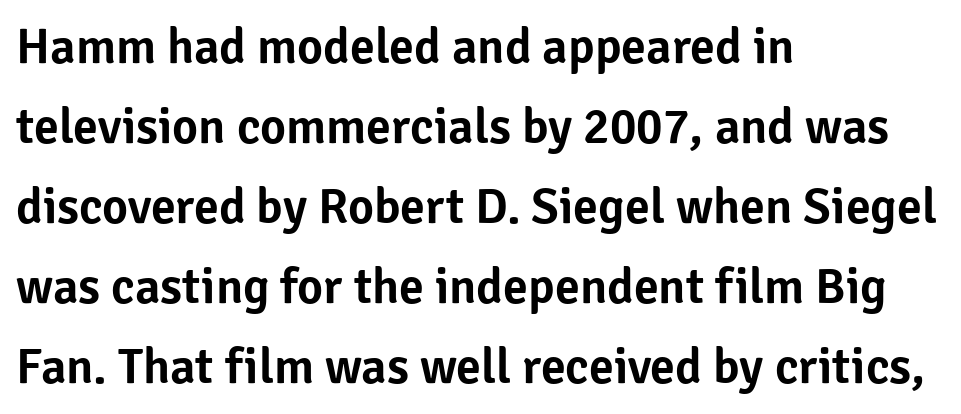
The image shows 50 px sans-serif type, upright; set left-aligned, normal line spacing (1.6x), normal letter spacing, not underlined; low stroke contrast and a medium x-height.
